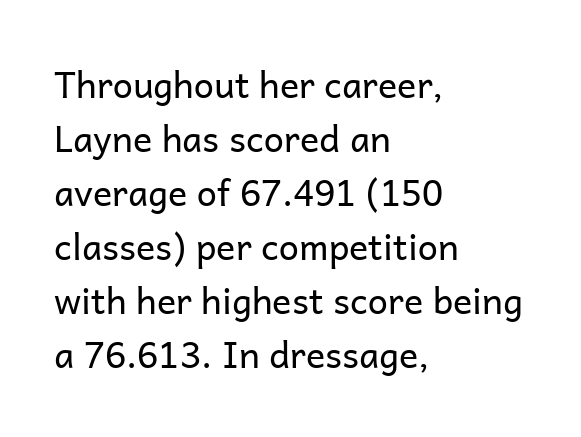
Q: Is the text bold? A: No.
Q: Is the text italic (slanted)? A: No, it is upright.
Q: Is the typeface a serif or a sans-serif typeface? A: Sans-serif.
Q: Is the text underlined? A: No.
Q: How is the paragraph aligned? A: Left-aligned.
Q: Is the spacing between letters normal or unusually wide? A: Normal.
Q: Is the spacing between lines tight, normal or loose? A: Normal.
Q: Width (condensed, normal, or wide)? A: Normal.
Q: Stroke contrast? A: Low.
Q: x-height? A: Medium.
Q: Monospaced? A: No.
